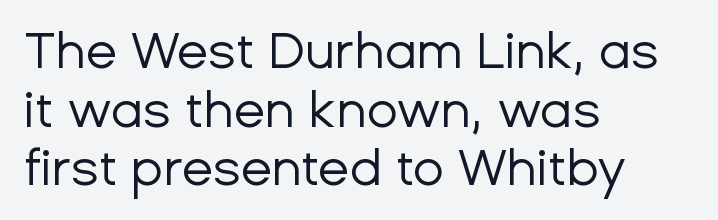
{"serif": "no", "italic": "no", "bold": "no", "weight": "regular", "width": "normal", "stroke_contrast": "low", "x_height": "medium", "monospaced": "no", "underline": "no", "align": "left", "line_spacing": "tight", "line_spacing_ratio": 1.15, "letter_spacing": "normal", "letter_spacing_em": 0.0, "glyph_px": 51}
